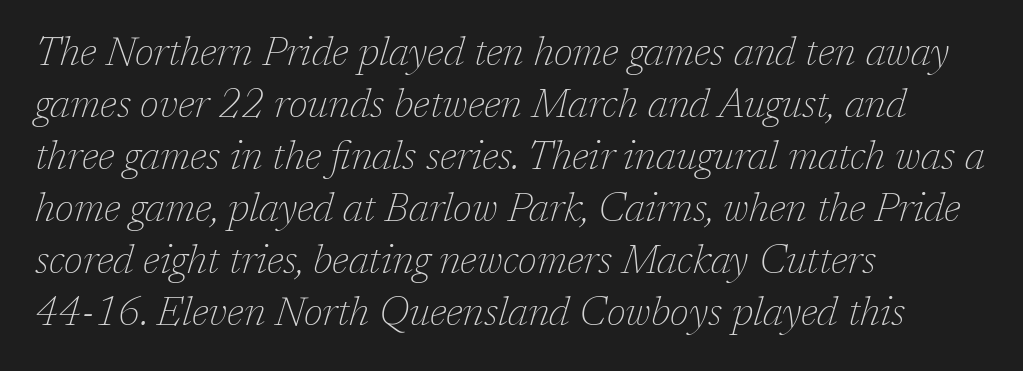
Each letter keeps its own natural width here, so spacing adapts to shape. Think standard paragraph weight, or any step lighter than that. Is there much room between lines? A standard amount, neither cramped nor airy. Descenders are the only things crossing below the line.
